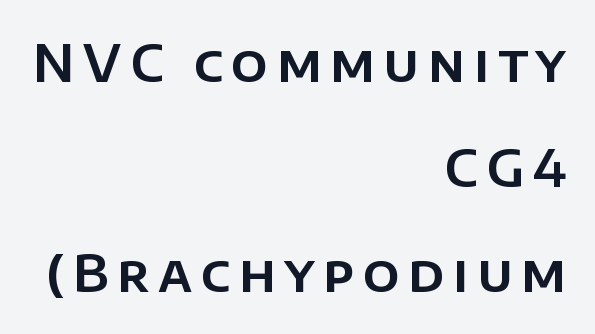
Q: Is the text italic (slanted)? A: No, it is upright.
Q: Is the typeface a serif or a sans-serif typeface? A: Sans-serif.
Q: Is the text underlined? A: No.
Q: How is the paragraph aligned? A: Right-aligned.
Q: Is the spacing between lines tight, normal or loose? A: Loose.
Q: Width (condensed, normal, or wide)? A: Normal.
Q: Stroke contrast? A: Low.
Q: x-height? A: Large.
Q: Monospaced? A: No.
